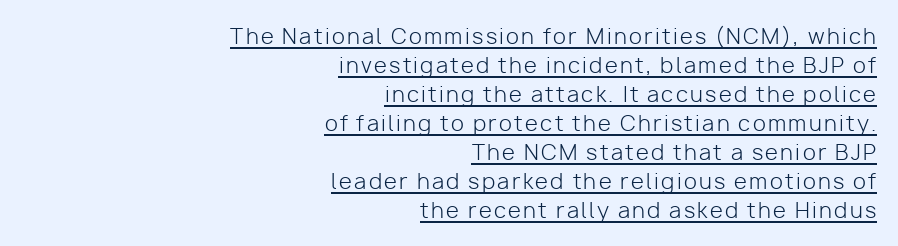
Q: Is the text bold? A: No.
Q: Is the text italic (slanted)? A: No, it is upright.
Q: Is the text underlined? A: Yes.
Q: How is the paragraph aligned? A: Right-aligned.
Q: Is the spacing between lines tight, normal or loose? A: Normal.
